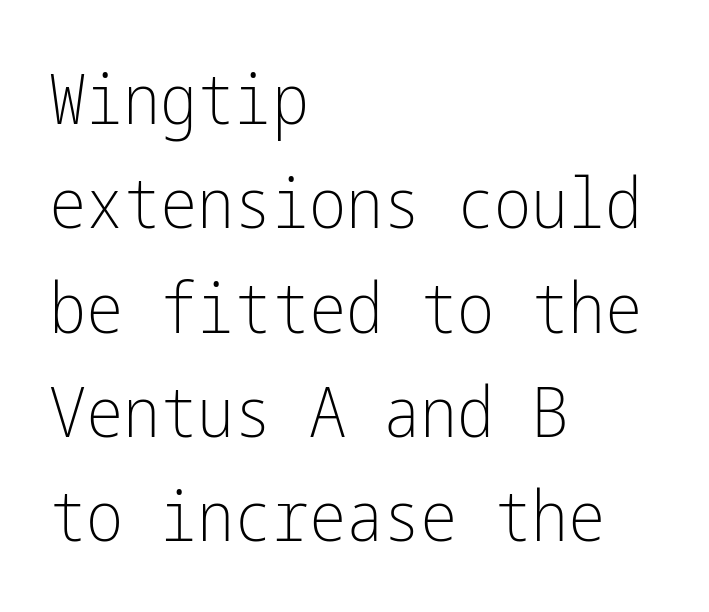
Q: Is the text bold? A: No.
Q: Is the text italic (slanted)? A: No, it is upright.
Q: Is the typeface a serif or a sans-serif typeface? A: Sans-serif.
Q: Is the text underlined? A: No.
Q: How is the paragraph aligned? A: Left-aligned.
Q: Is the spacing between letters normal or unusually wide? A: Normal.
Q: Is the spacing between lines tight, normal or loose? A: Normal.
Q: Width (condensed, normal, or wide)? A: Condensed.
Q: Stroke contrast? A: Low.
Q: x-height? A: Medium.
